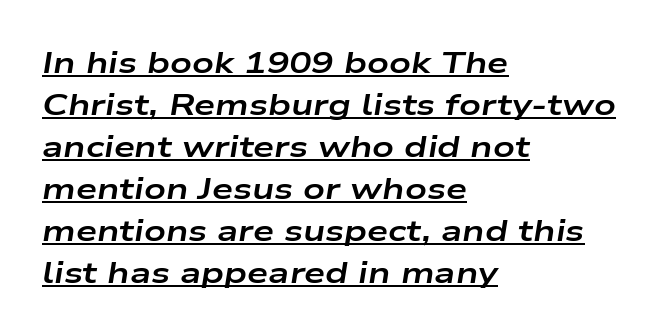
Emphasis is given by a line drawn under the lettering. The rendering anchors every line to the left-hand side. Vertically, the passage feels balanced, rows spaced as you'd expect. Every character sits at an angle, as italics do. The glyphs have the mass of a bold cut. Each word holds together tightly as a unit, with standard inter-letter gaps.
